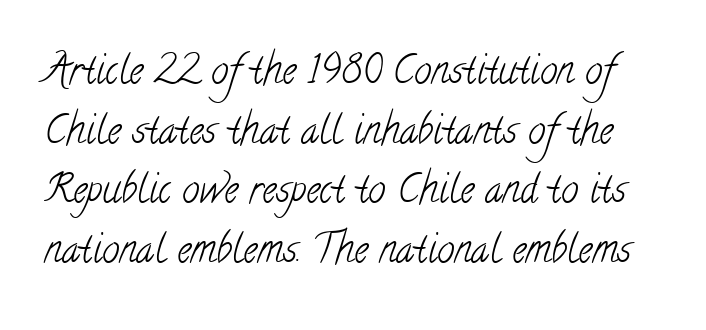
Q: Is the text bold? A: No.
Q: Is the typeface a serif or a sans-serif typeface? A: Serif.
Q: Is the text underlined? A: No.
Q: Is the spacing between letters normal or unusually wide? A: Normal.
Q: Is the spacing between lines tight, normal or loose? A: Normal.
Q: Width (condensed, normal, or wide)? A: Condensed.
Q: Stroke contrast? A: Low.
Q: x-height? A: Small.
Q: Monospaced? A: No.
